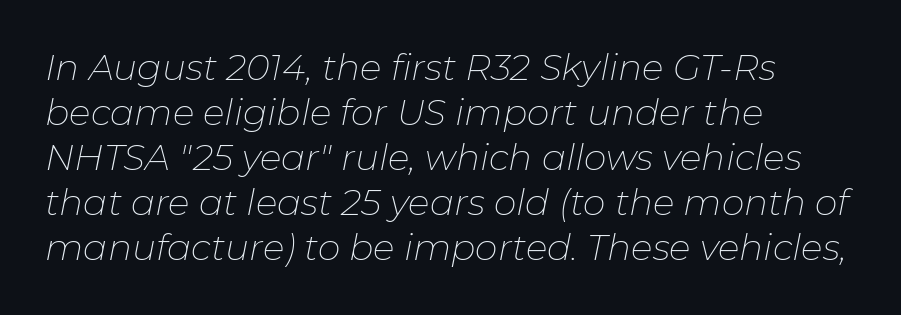
The letters look calm and open, with moderate or lighter stems. Each letter keeps its own natural width here, so spacing adapts to shape. Does extra space separate the letters? No, they use regular spacing. Interline gaps are of average width in this sample. Bare-footed words on every line. Looking at the ascenders, they clearly lean.
